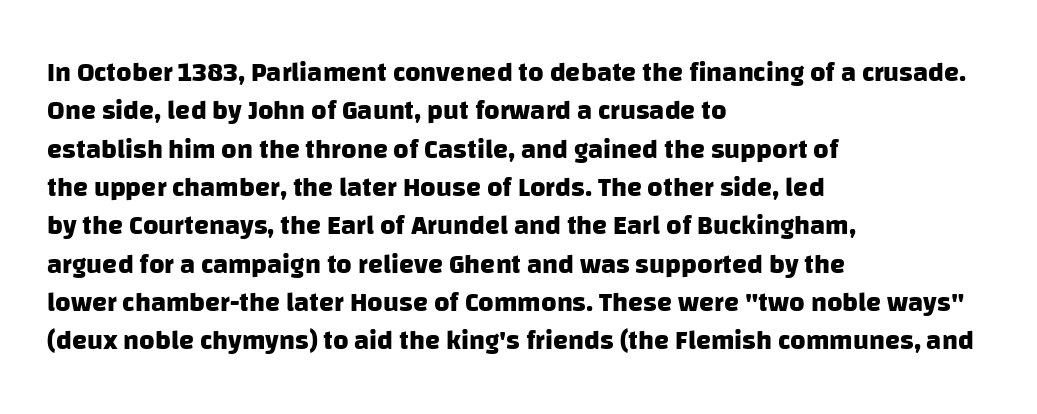
Q: Is the text bold? A: Yes.
Q: Is the text underlined? A: No.
Q: How is the paragraph aligned? A: Left-aligned.
Q: Is the spacing between letters normal or unusually wide? A: Normal.
Q: Is the spacing between lines tight, normal or loose? A: Normal.
